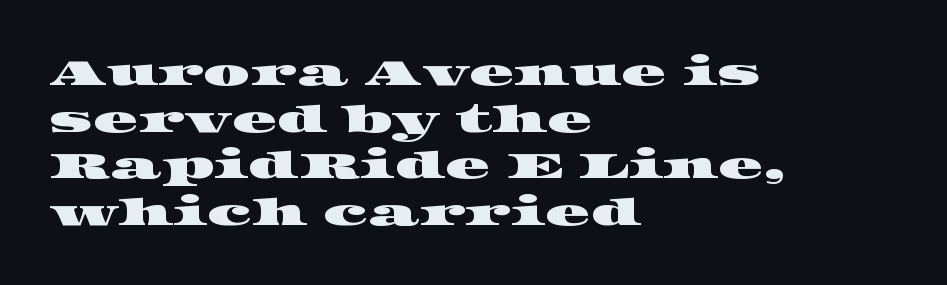
The face used here is proportionally spaced, like ordinary book or web type. Reading down the column, the eye jumps a familiar distance to each next line. Descenders hang freely into open space. This sample uses a serif face. Horizontal alignment here is leftward, the default for most running prose. The passage shown has conventional tracking throughout.
